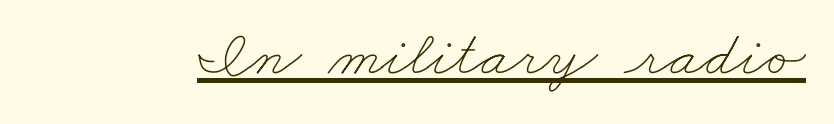
The letters look calm and open, with moderate or lighter stems. Underline: present. No extra tracking has been applied to these lines. Do the characters align in a grid? No, the font is proportional.
